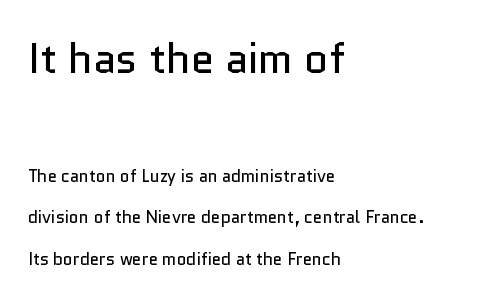
{"serif": "no", "italic": "no", "bold": "no", "weight": "regular", "width": "normal", "stroke_contrast": "low", "x_height": "medium", "monospaced": "no", "underline": "no", "align": "left", "line_spacing": "loose", "line_spacing_ratio": 2.42, "letter_spacing": "normal", "letter_spacing_em": 0.0, "larger_block": "first", "size_ratio": 2.47, "glyph_px": 42}
